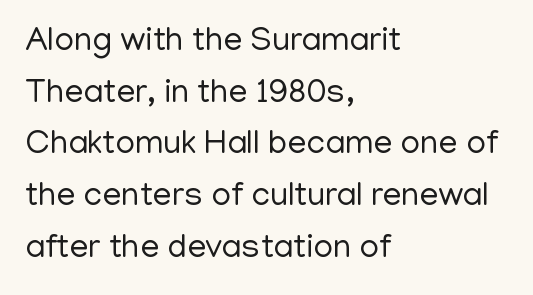
Q: Is the text bold? A: No.
Q: Is the text italic (slanted)? A: No, it is upright.
Q: Is the typeface a serif or a sans-serif typeface? A: Sans-serif.
Q: Is the text underlined? A: No.
Q: How is the paragraph aligned? A: Left-aligned.
Q: Is the spacing between letters normal or unusually wide? A: Normal.
Q: Is the spacing between lines tight, normal or loose? A: Normal.
Q: Width (condensed, normal, or wide)? A: Normal.
Q: Stroke contrast? A: Low.
Q: x-height? A: Medium.
Q: Monospaced? A: No.
